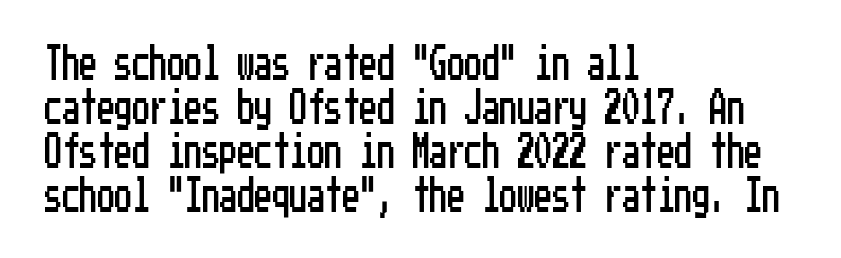
The image shows 35 px condensed sans-serif type, upright; set left-aligned, normal line spacing (1.26x), normal letter spacing, not underlined; low stroke contrast and a medium x-height.
